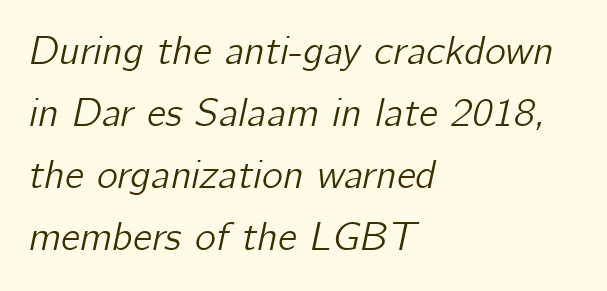
The image shows 40 px text type, italic (leaning right); set left-aligned, normal line spacing (1.55x), normal letter spacing, not underlined; low stroke contrast and a medium x-height.
